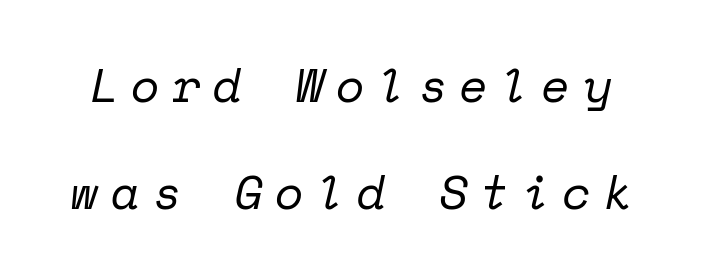
{"serif": "yes", "italic": "yes", "lean": "right", "slant_degrees": 12, "bold": "no", "weight": "regular", "width": "normal", "stroke_contrast": "low", "x_height": "medium", "monospaced": "yes", "underline": "no", "line_spacing": "loose", "line_spacing_ratio": 2.27, "letter_spacing": "wide", "letter_spacing_em": 0.26, "glyph_px": 47}
